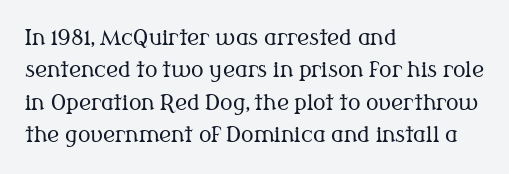
Q: Is the text bold? A: No.
Q: Is the text italic (slanted)? A: No, it is upright.
Q: Is the text underlined? A: No.
Q: How is the paragraph aligned? A: Left-aligned.
Q: Is the spacing between letters normal or unusually wide? A: Normal.
Q: Is the spacing between lines tight, normal or loose? A: Normal.
